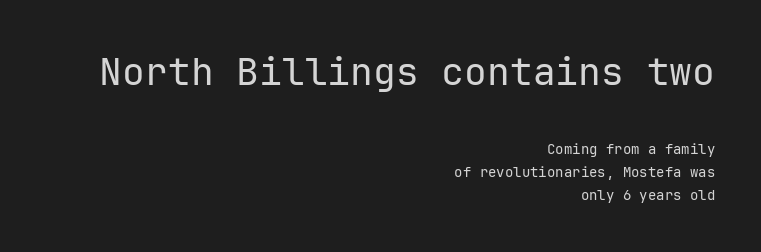
Q: Is the text bold? A: No.
Q: Is the text italic (slanted)? A: No, it is upright.
Q: Is the typeface a serif or a sans-serif typeface? A: Sans-serif.
Q: Is the text underlined? A: No.
Q: How is the paragraph aligned? A: Right-aligned.
Q: Is the spacing between letters normal or unusually wide? A: Normal.
Q: Is the spacing between lines tight, normal or loose? A: Normal.
Q: Which block of text is set in a larger size, the first (top) or the second (bottom)? A: The first (top) one.
Q: Width (condensed, normal, or wide)? A: Normal.
Q: Stroke contrast? A: Low.
Q: x-height? A: Medium.
